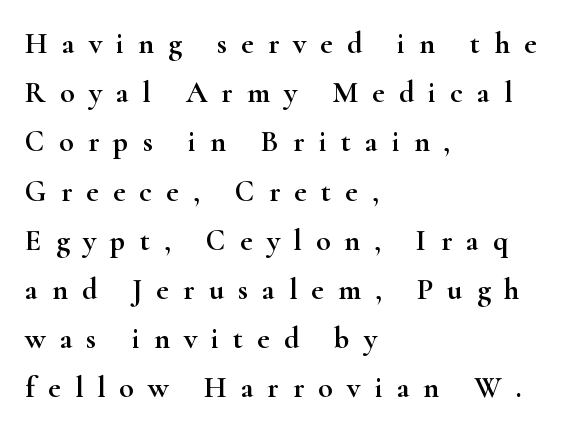
The image shows 30 px wide serif type, upright; set left-aligned, normal line spacing (1.64x), unusually wide letter spacing (+0.47 em), not underlined; high stroke contrast and a small x-height.
